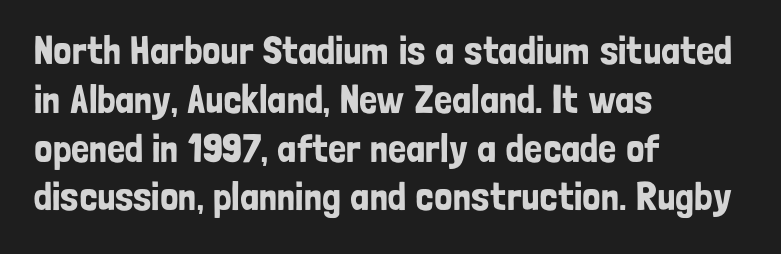
The tracking reads as untouched default to a designer's eye. Observe the absence of serifs on each vertical stroke in this sample. Does the lettering tilt? It doesn't — this is upright. This sample has the flowing, uneven cadence of proportional lettering. Check the space under the baseline: it is left empty.
